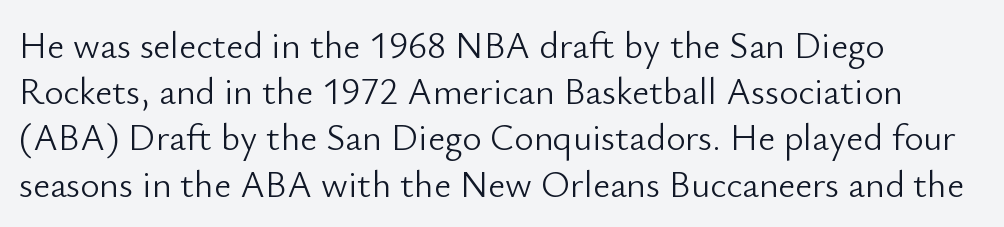
Heft: none added — not bold. Classification — sans serif. Rendered with straight, roman letterforms. The rendering uses a moderate line-height, typical for paragraphs. The glyphs are unaccompanied by any horizontal stroke below them.
